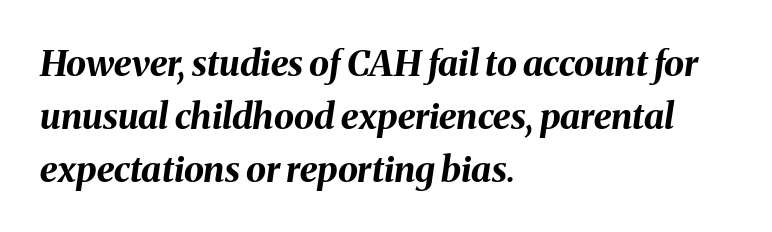
Q: Is the text bold? A: Yes.
Q: Is the text italic (slanted)? A: Yes, it leans right by about 8 degrees.
Q: Is the text underlined? A: No.
Q: How is the paragraph aligned? A: Left-aligned.
Q: Is the spacing between letters normal or unusually wide? A: Normal.
Q: Is the spacing between lines tight, normal or loose? A: Normal.
Q: Width (condensed, normal, or wide)? A: Normal.
Q: Stroke contrast? A: Medium.
Q: x-height? A: Medium.
Q: Monospaced? A: No.
